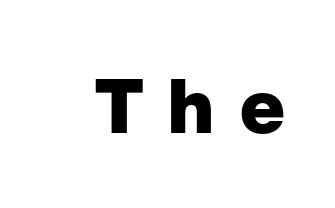
The image shows 75 px heavy sans-serif type, upright; set unusually wide letter spacing (+0.34 em), not underlined; low stroke contrast and a medium x-height.
